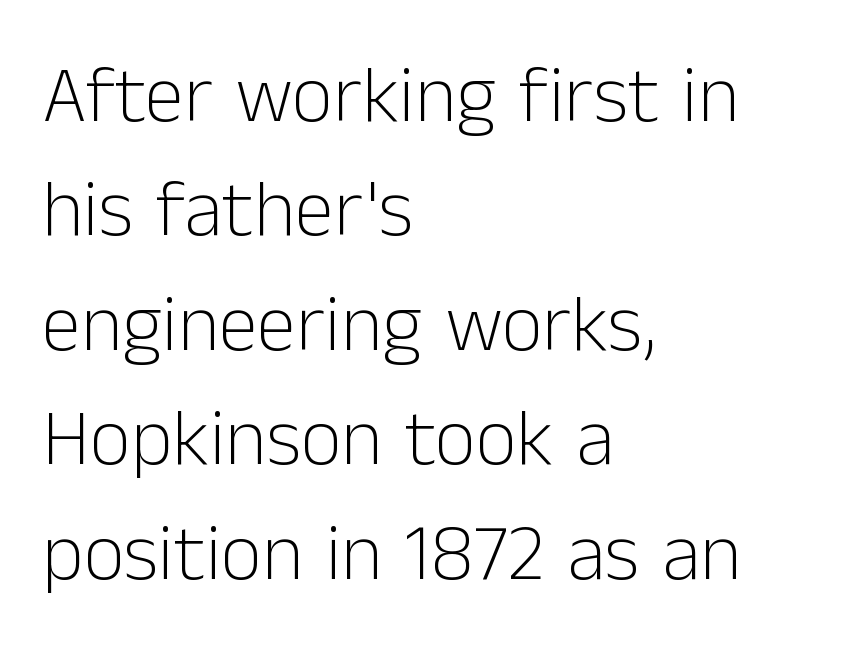
Q: Is the text bold? A: No.
Q: Is the text italic (slanted)? A: No, it is upright.
Q: Is the typeface a serif or a sans-serif typeface? A: Sans-serif.
Q: Is the text underlined? A: No.
Q: How is the paragraph aligned? A: Left-aligned.
Q: Is the spacing between letters normal or unusually wide? A: Normal.
Q: Is the spacing between lines tight, normal or loose? A: Normal.
Q: Width (condensed, normal, or wide)? A: Normal.
Q: Stroke contrast? A: Low.
Q: x-height? A: Medium.
Q: Monospaced? A: No.
